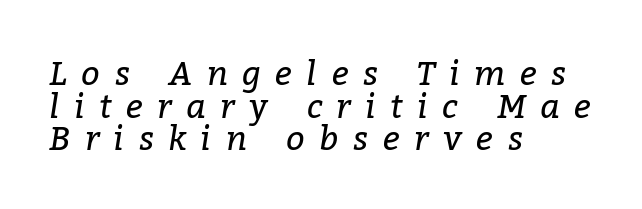
Q: Is the text bold? A: No.
Q: Is the text italic (slanted)? A: Yes, it leans right by about 9 degrees.
Q: Is the typeface a serif or a sans-serif typeface? A: Serif.
Q: Is the text underlined? A: No.
Q: How is the paragraph aligned? A: Left-aligned.
Q: Is the spacing between letters normal or unusually wide? A: Unusually wide.
Q: Is the spacing between lines tight, normal or loose? A: Tight.
Q: Width (condensed, normal, or wide)? A: Normal.
Q: Stroke contrast? A: Low.
Q: x-height? A: Medium.
Q: Monospaced? A: No.
